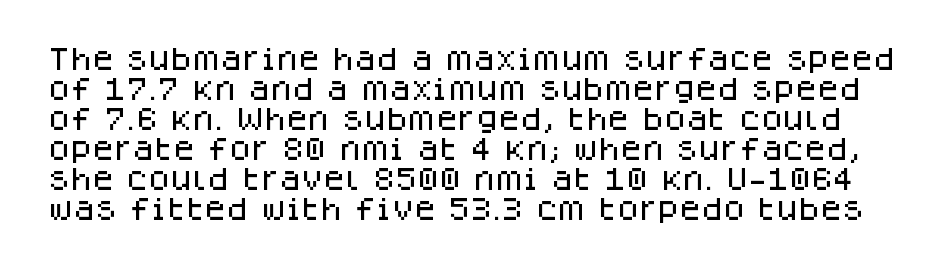
The image shows 25 px text type, upright; set line spacing 1.2x, normal letter spacing, not underlined.
